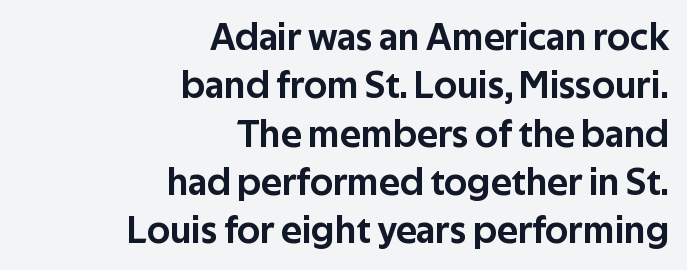
Q: Is the text italic (slanted)? A: No, it is upright.
Q: Is the typeface a serif or a sans-serif typeface? A: Sans-serif.
Q: Is the text underlined? A: No.
Q: How is the paragraph aligned? A: Right-aligned.
Q: Is the spacing between letters normal or unusually wide? A: Normal.
Q: Width (condensed, normal, or wide)? A: Normal.
Q: Stroke contrast? A: Low.
Q: x-height? A: Medium.
Q: Monospaced? A: No.
